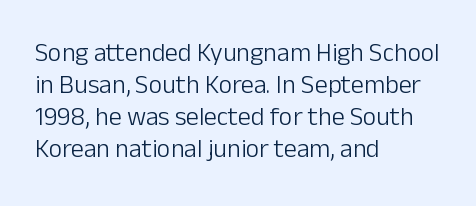
The image shows 26 px text type, upright; set left-aligned, line spacing 1.23x, normal letter spacing, not underlined.
